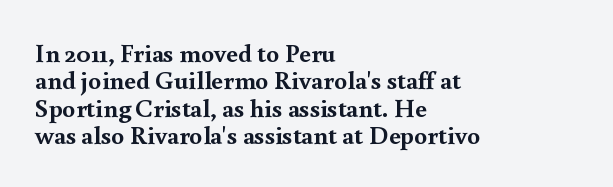
The image shows 26 px bold type, upright; set left-aligned, tight line spacing (1.05x), normal letter spacing, not underlined.
